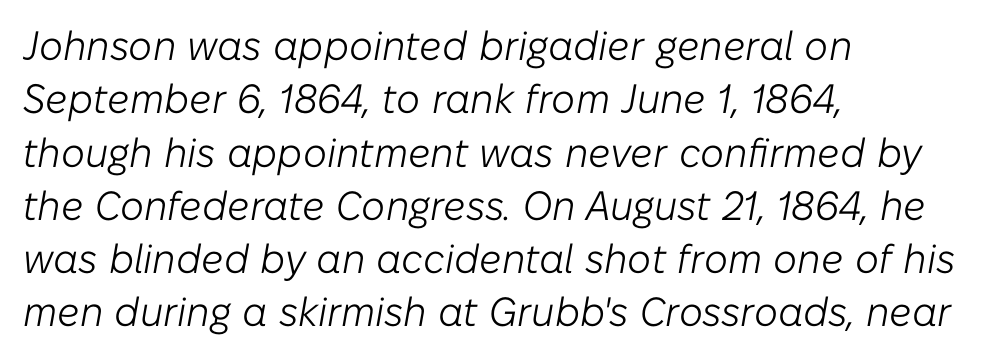
Q: Is the text bold? A: No.
Q: Is the text italic (slanted)? A: Yes, it leans right by about 10 degrees.
Q: Is the text underlined? A: No.
Q: How is the paragraph aligned? A: Left-aligned.
Q: Is the spacing between letters normal or unusually wide? A: Normal.
Q: Is the spacing between lines tight, normal or loose? A: Normal.
Q: Width (condensed, normal, or wide)? A: Normal.
Q: Stroke contrast? A: Low.
Q: x-height? A: Medium.
Q: Monospaced? A: No.
